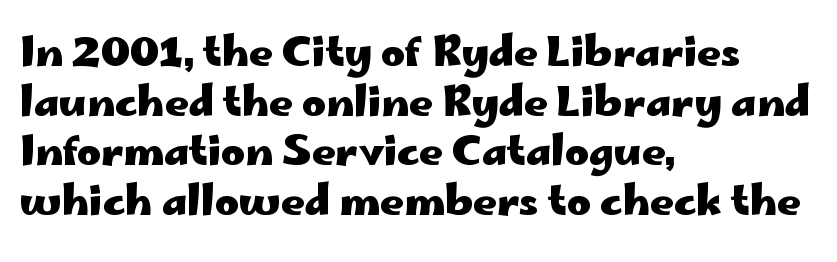
Q: Is the text bold? A: Yes.
Q: Is the text italic (slanted)? A: No, it is upright.
Q: Is the typeface a serif or a sans-serif typeface? A: Sans-serif.
Q: Is the text underlined? A: No.
Q: How is the paragraph aligned? A: Left-aligned.
Q: Is the spacing between letters normal or unusually wide? A: Normal.
Q: Width (condensed, normal, or wide)? A: Wide.
Q: Stroke contrast? A: Low.
Q: x-height? A: Small.
Q: Monospaced? A: No.
